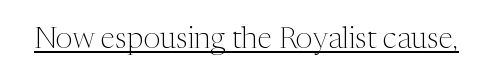
Old-style or modern, the face here clearly has serifs. The passage shown is typed in a proportional face where columns would drift. A quiet, ordinary-to-light weight characterises the typeface. Nothing unusual about the tracking: characters are spaced as the font intends. Is there any slant? The stems are plumb.
